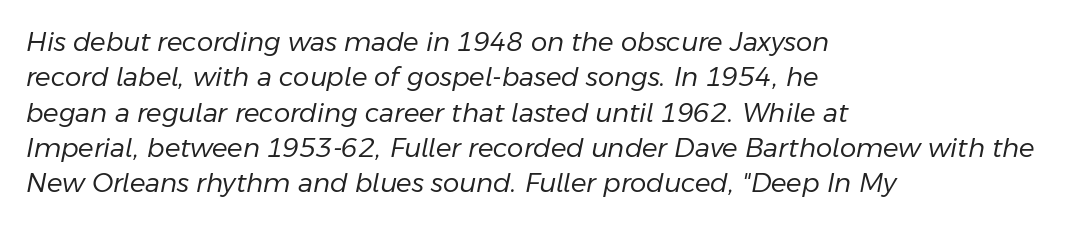
The image shows 26 px text type, italic (leaning right); set left-aligned, normal line spacing (1.36x), normal letter spacing, not underlined.
